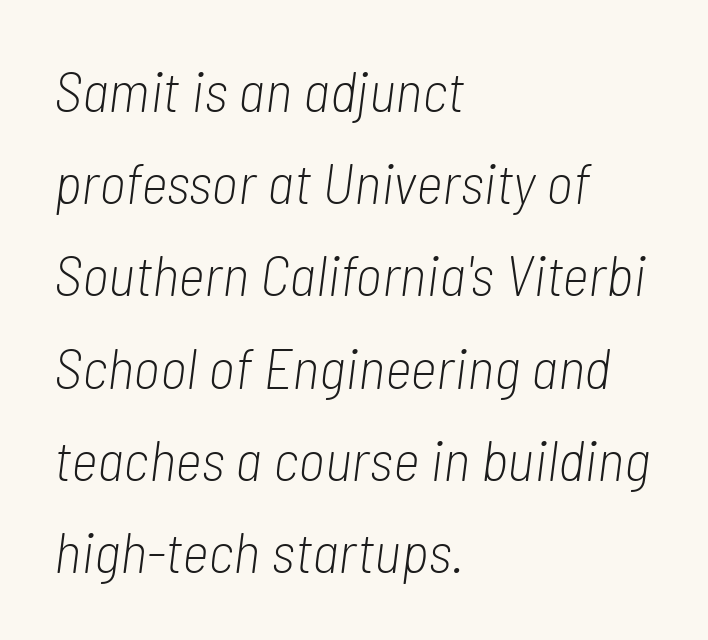
{"italic": "yes", "lean": "right", "slant_degrees": 7, "bold": "no", "weight": "light", "width": "condensed", "stroke_contrast": "low", "x_height": "medium", "monospaced": "no", "underline": "no", "align": "left", "line_spacing": "normal", "line_spacing_ratio": 1.59, "letter_spacing": "normal", "letter_spacing_em": 0.0, "glyph_px": 58}
